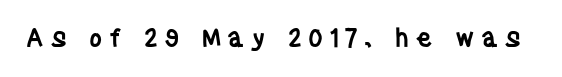
{"italic": "no", "bold": "semi", "underline": "no", "letter_spacing": "wide", "letter_spacing_em": 0.23, "glyph_px": 25}
